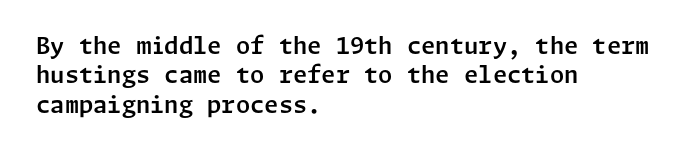
The image shows 23 px text type, upright; set left-aligned, normal line spacing (1.28x), normal letter spacing, not underlined.
